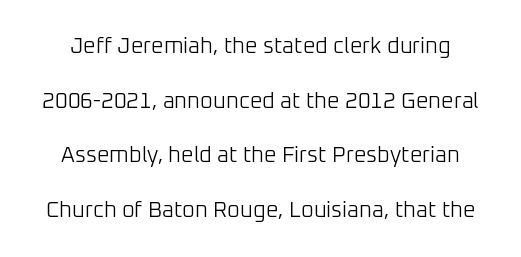
{"italic": "no", "bold": "no", "underline": "no", "line_spacing": "loose", "line_spacing_ratio": 2.48, "letter_spacing": "normal", "letter_spacing_em": 0.0, "glyph_px": 22}
